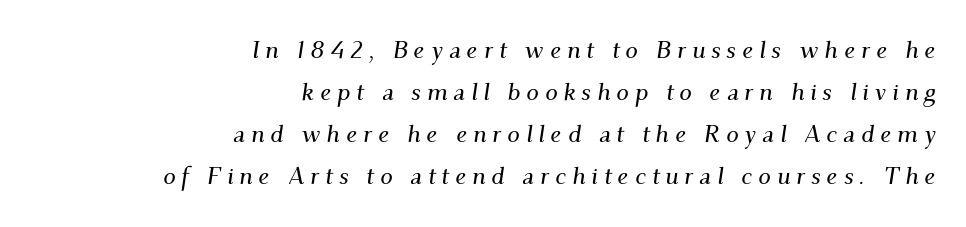
Quick note: italic. Does the leading feel generous? No, just average. Horizontal alignment here is rightward, an uncommon choice for prose. Caption: expanded tracking, letters set apart.
